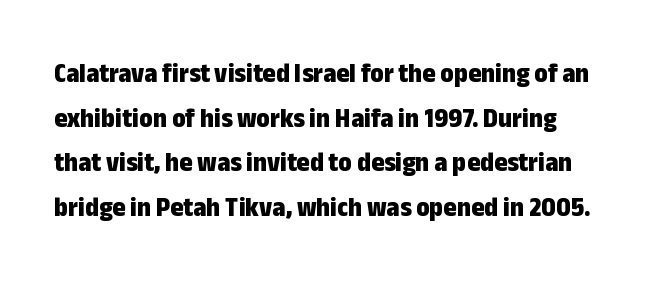
{"serif": "no", "italic": "no", "bold": "yes", "weight": "bold", "width": "condensed", "stroke_contrast": "low", "x_height": "medium", "monospaced": "no", "underline": "no", "line_spacing": "normal", "line_spacing_ratio": 1.59, "letter_spacing": "normal", "letter_spacing_em": 0.0, "glyph_px": 28}
